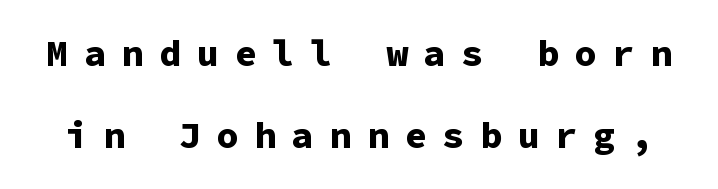
{"serif": "no", "italic": "no", "bold": "yes", "weight": "bold", "width": "normal", "stroke_contrast": "low", "x_height": "medium", "monospaced": "yes", "underline": "no", "line_spacing": "loose", "line_spacing_ratio": 2.22, "letter_spacing": "wide", "letter_spacing_em": 0.42, "glyph_px": 37}
